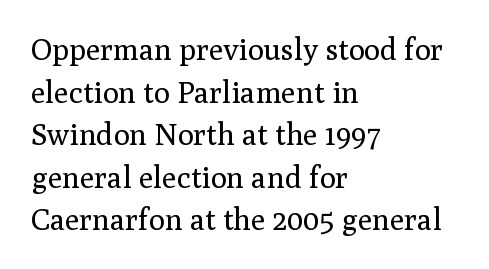
Q: Is the text bold? A: No.
Q: Is the text italic (slanted)? A: No, it is upright.
Q: Is the typeface a serif or a sans-serif typeface? A: Serif.
Q: Is the text underlined? A: No.
Q: How is the paragraph aligned? A: Left-aligned.
Q: Is the spacing between letters normal or unusually wide? A: Normal.
Q: Is the spacing between lines tight, normal or loose? A: Normal.
Q: Width (condensed, normal, or wide)? A: Normal.
Q: Stroke contrast? A: Medium.
Q: x-height? A: Medium.
Q: Monospaced? A: No.
